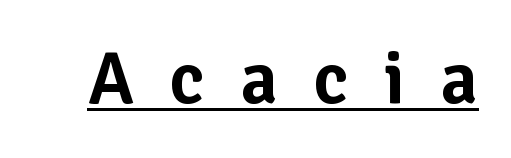
Compared with undecorated copy, this sample adds a rule below the words. Short note: letters widely spaced. Notice how the stems are strictly vertical — no italics here. Is this a fixed-width face? No — the glyphs have proportional, varying widths. Regarding serifs, this sample does without them.
